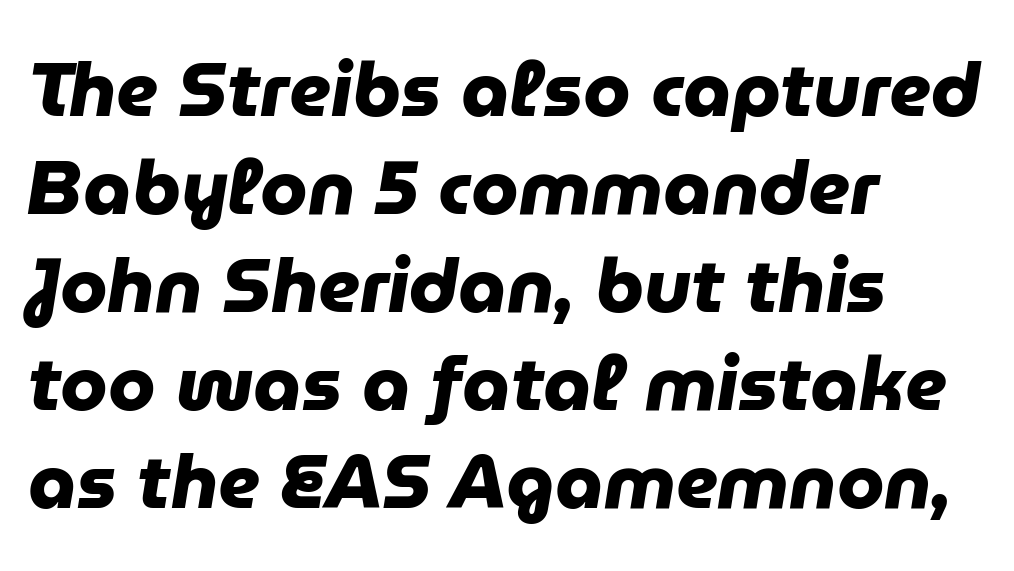
The image shows 76 px heavy sans-serif type; set left-aligned, normal line spacing (1.29x), normal letter spacing, not underlined; low stroke contrast and a medium x-height.
